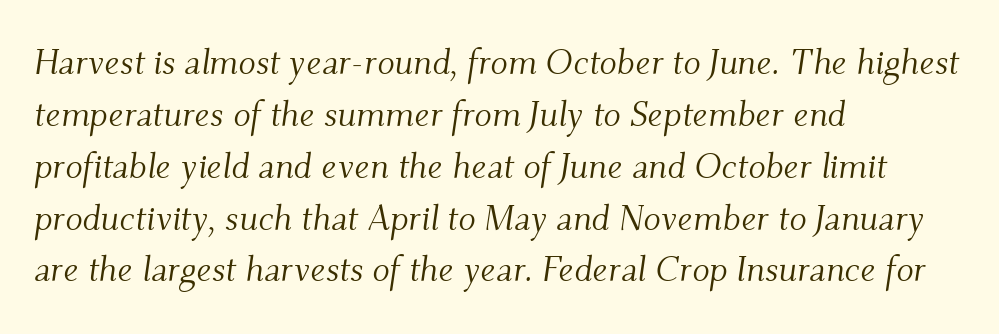
Q: Is the text bold? A: No.
Q: Is the text italic (slanted)? A: Yes, it leans right by about 9 degrees.
Q: Is the typeface a serif or a sans-serif typeface? A: Serif.
Q: Is the text underlined? A: No.
Q: How is the paragraph aligned? A: Left-aligned.
Q: Is the spacing between letters normal or unusually wide? A: Normal.
Q: Is the spacing between lines tight, normal or loose? A: Normal.
Q: Width (condensed, normal, or wide)? A: Normal.
Q: Stroke contrast? A: Medium.
Q: x-height? A: Small.
Q: Monospaced? A: No.
